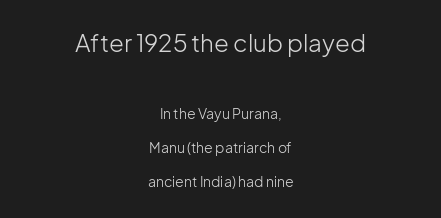
{"italic": "no", "bold": "no", "underline": "no", "align": "center", "line_spacing": "loose", "line_spacing_ratio": 2.41, "letter_spacing": "normal", "letter_spacing_em": 0.0, "larger_block": "first", "size_ratio": 1.71, "glyph_px": 24}
